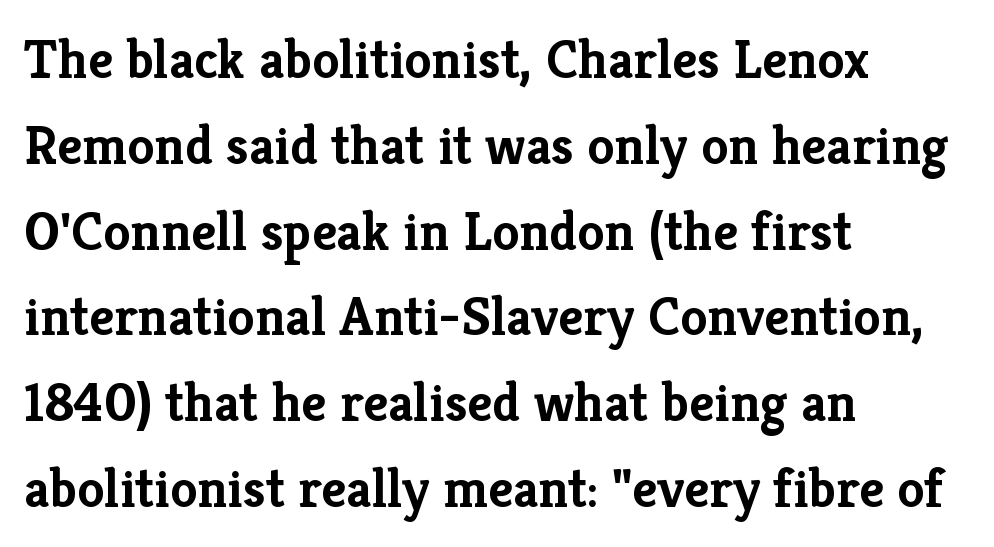
{"serif": "yes", "italic": "no", "bold": "yes", "weight": "semibold", "width": "normal", "stroke_contrast": "low", "x_height": "medium", "monospaced": "no", "underline": "no", "align": "left", "line_spacing": "normal", "line_spacing_ratio": 1.56, "letter_spacing": "normal", "letter_spacing_em": 0.0, "glyph_px": 55}
